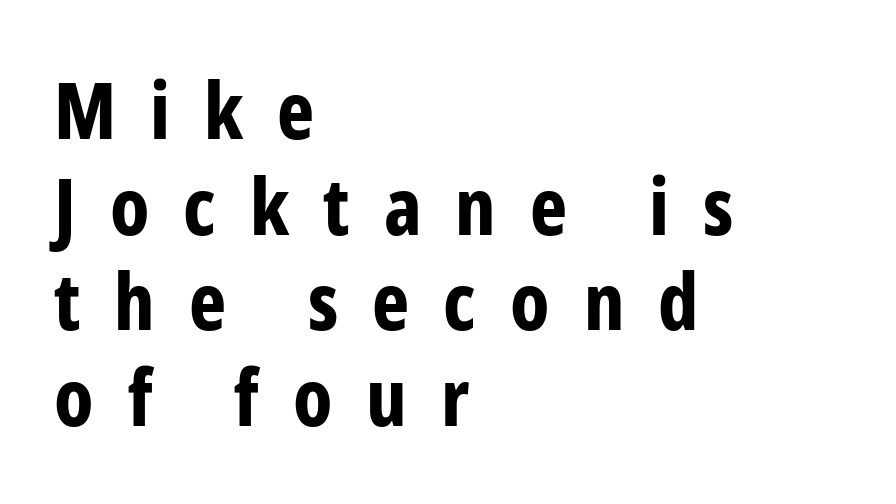
The typography opts for an upright posture over an oblique one. Compared with a centered layout, this one pins lines to the left instead. Bold? Absolutely — the strokes are thick and heavy. Underline: absent. Is this a sans? Yes — the strokes have no serifs.
